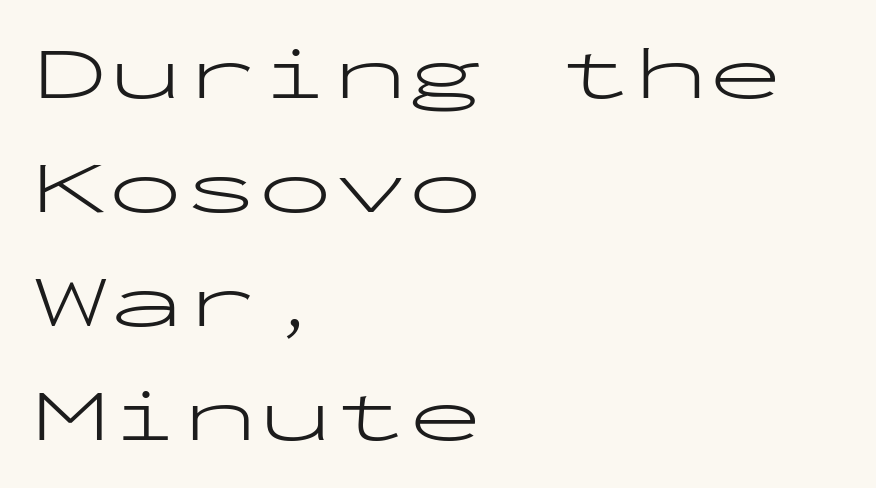
{"serif": "no", "italic": "no", "bold": "no", "weight": "light", "width": "wide", "stroke_contrast": "low", "x_height": "medium", "monospaced": "yes", "underline": "no", "align": "left", "line_spacing": "normal", "line_spacing_ratio": 1.52, "letter_spacing": "normal", "letter_spacing_em": 0.0, "glyph_px": 75}
